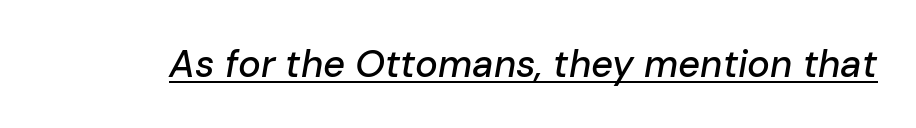
The image shows 38 px text type, italic (leaning right); set normal letter spacing, underlined; low stroke contrast and a medium x-height.
